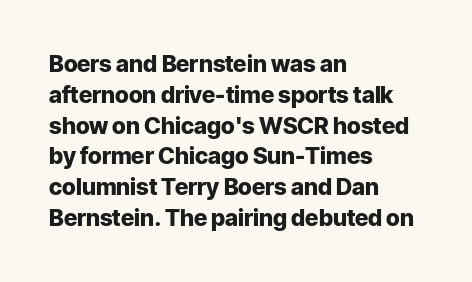
The image shows 23 px bold type, upright; set left-aligned, normal line spacing (1.34x), normal letter spacing, not underlined.
